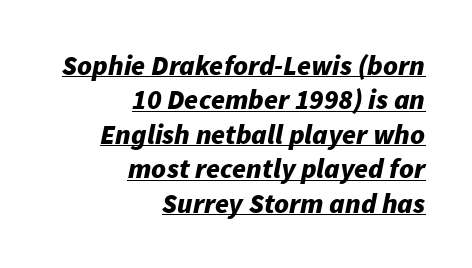
Q: Is the text bold? A: Yes.
Q: Is the text italic (slanted)? A: Yes, it leans right by about 11 degrees.
Q: Is the text underlined? A: Yes.
Q: How is the paragraph aligned? A: Right-aligned.
Q: Is the spacing between letters normal or unusually wide? A: Normal.
Q: Width (condensed, normal, or wide)? A: Normal.
Q: Stroke contrast? A: Low.
Q: x-height? A: Medium.
Q: Monospaced? A: No.
